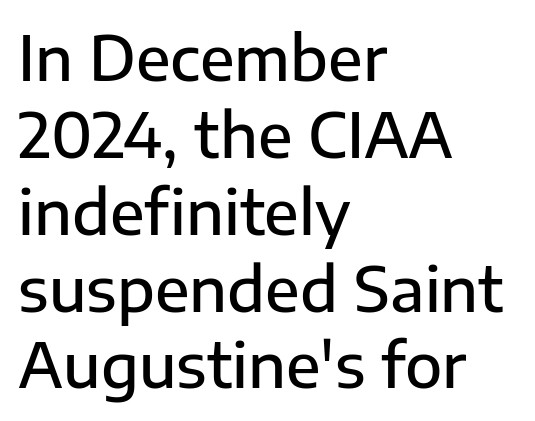
Q: Is the text bold? A: Semi-bold.
Q: Is the text italic (slanted)? A: No, it is upright.
Q: Is the typeface a serif or a sans-serif typeface? A: Sans-serif.
Q: Is the text underlined? A: No.
Q: How is the paragraph aligned? A: Left-aligned.
Q: Is the spacing between letters normal or unusually wide? A: Normal.
Q: Is the spacing between lines tight, normal or loose? A: Normal.
Q: Width (condensed, normal, or wide)? A: Normal.
Q: Stroke contrast? A: Low.
Q: x-height? A: Medium.
Q: Monospaced? A: No.
